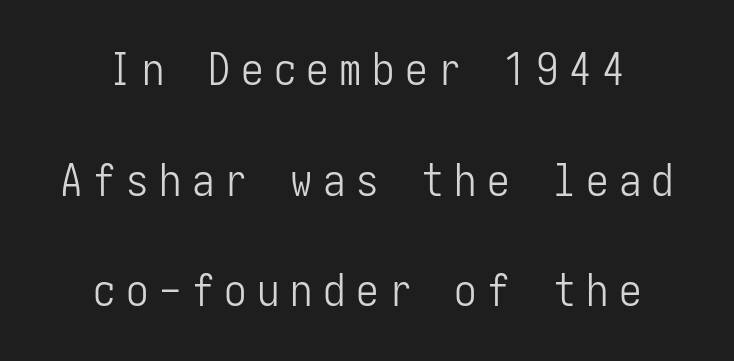
{"serif": "no", "italic": "no", "bold": "no", "weight": "light", "width": "condensed", "stroke_contrast": "low", "x_height": "medium", "underline": "no", "align": "center", "line_spacing": "loose", "line_spacing_ratio": 2.46, "letter_spacing": "wide", "letter_spacing_em": 0.23, "glyph_px": 45}
